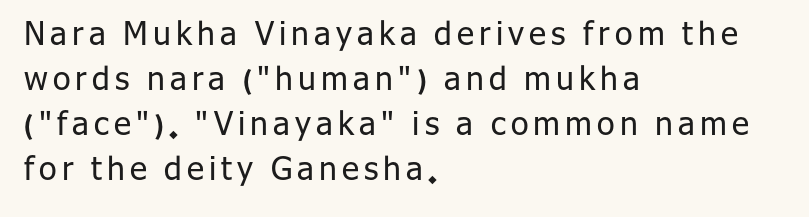
{"serif": "no", "italic": "no", "bold": "no", "weight": "regular", "width": "normal", "stroke_contrast": "low", "x_height": "medium", "monospaced": "no", "underline": "no", "align": "left", "line_spacing": "normal", "line_spacing_ratio": 1.41, "glyph_px": 32}
